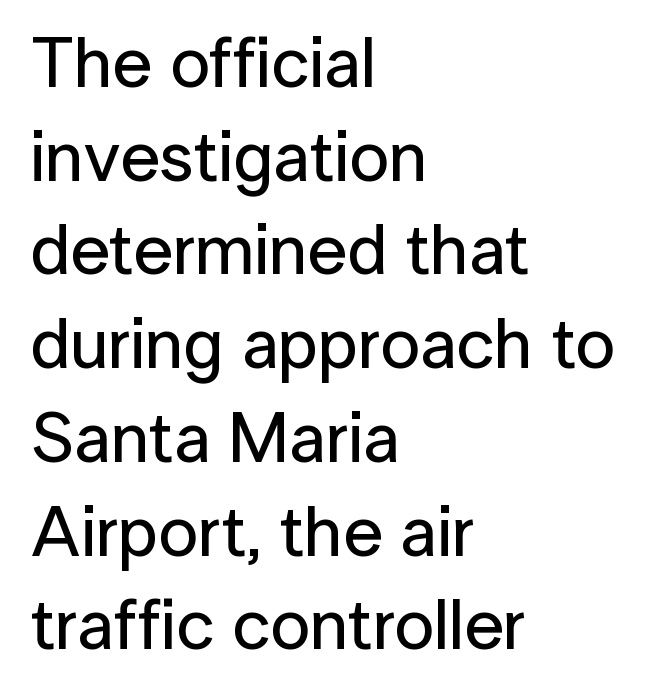
A student would call this left alignment; a typographer would say flush left, rag right. Check under the words: just untouched page. The space between consecutive lines is moderate. Nope, not italic — everything's standing straight. Honestly, the letter spacing is just normal — you wouldn't notice it. The letters carry no serifs — their stems end cleanly without finishing strokes.
